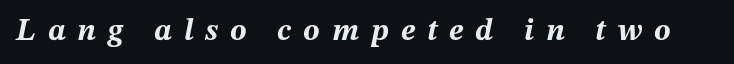
The image shows 31 px bold type, italic (leaning right); set unusually wide letter spacing (+0.38 em), not underlined; medium stroke contrast and a medium x-height.
